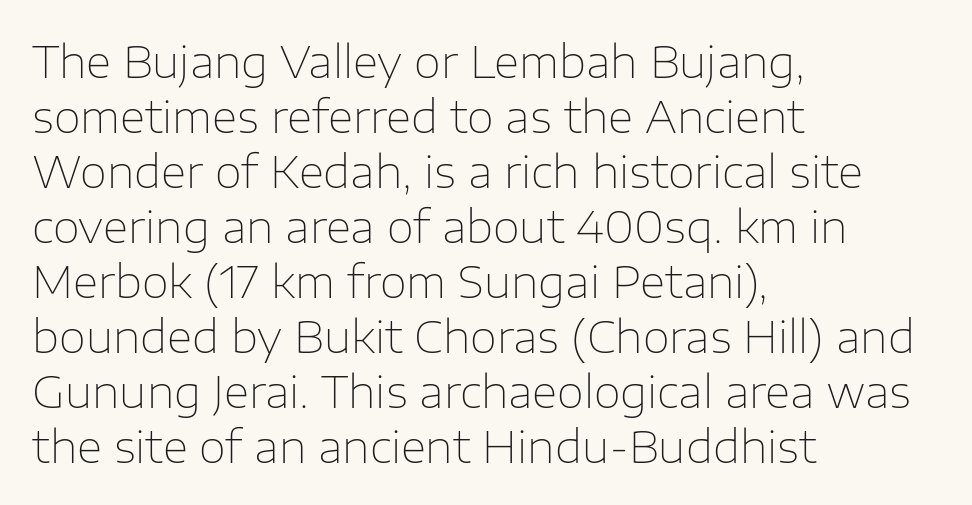
A roman cut, with each character standing at attention. Each letter keeps its own natural width here, so spacing adapts to shape. Stems here are at most as thick as an everyday book face. Interline gaps are of average width in this sample. All the whitespace from short lines collects on the right.
